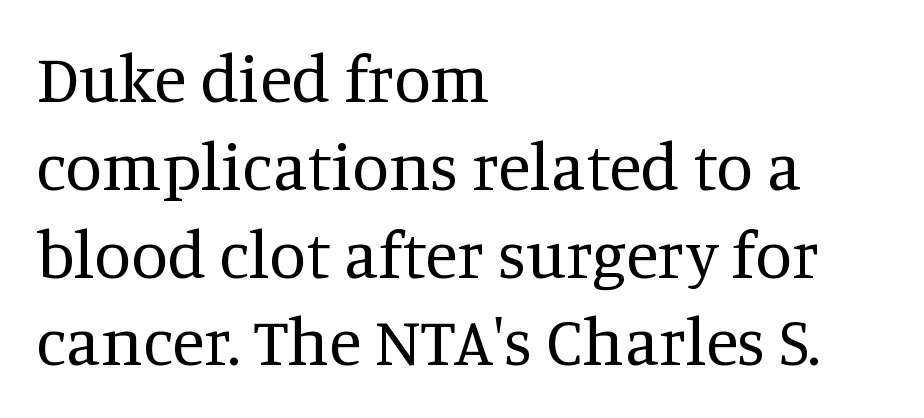
{"serif": "yes", "italic": "no", "bold": "no", "weight": "regular", "width": "normal", "stroke_contrast": "medium", "x_height": "large", "monospaced": "no", "underline": "no", "align": "left", "line_spacing": "normal", "line_spacing_ratio": 1.31, "letter_spacing": "normal", "letter_spacing_em": 0.0, "glyph_px": 67}
